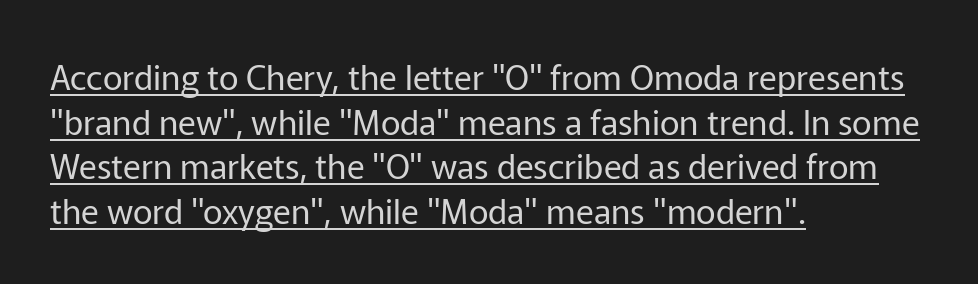
Q: Is the text bold? A: No.
Q: Is the text italic (slanted)? A: No, it is upright.
Q: Is the typeface a serif or a sans-serif typeface? A: Sans-serif.
Q: Is the text underlined? A: Yes.
Q: How is the paragraph aligned? A: Left-aligned.
Q: Is the spacing between letters normal or unusually wide? A: Normal.
Q: Is the spacing between lines tight, normal or loose? A: Normal.
Q: Width (condensed, normal, or wide)? A: Normal.
Q: Stroke contrast? A: Low.
Q: x-height? A: Medium.
Q: Monospaced? A: No.
